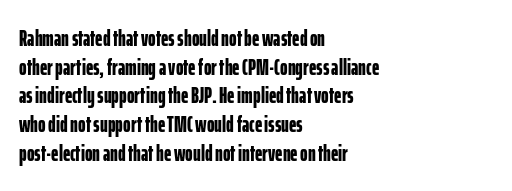
{"italic": "no", "bold": "yes", "underline": "no", "align": "left", "line_spacing": "normal", "line_spacing_ratio": 1.25, "letter_spacing": "normal", "letter_spacing_em": 0.0, "glyph_px": 23}
